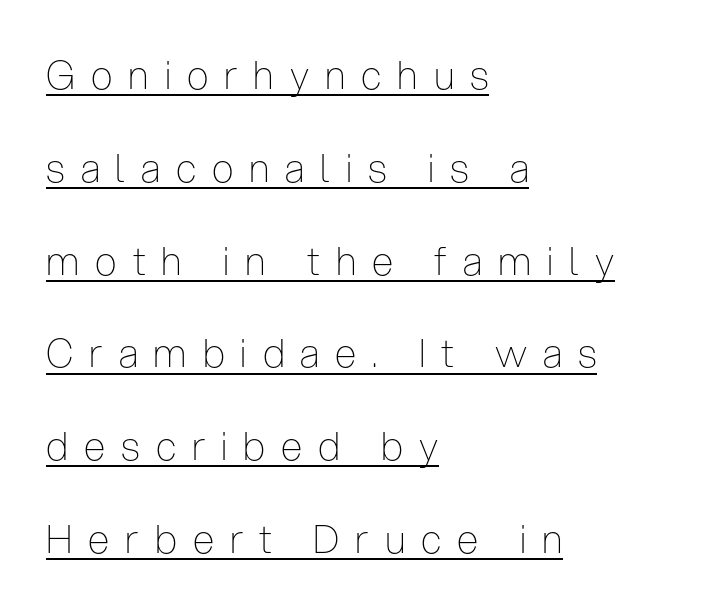
The image shows 39 px thin, condensed sans-serif type, upright; set left-aligned, loose line spacing (2.38x), unusually wide letter spacing (+0.41 em), underlined; low stroke contrast and a medium x-height.
